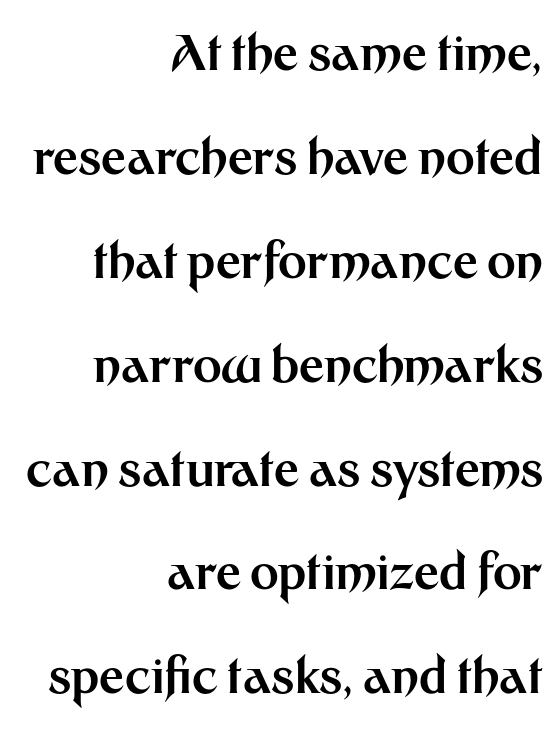
{"serif": "no", "italic": "no", "bold": "yes", "weight": "bold", "width": "normal", "stroke_contrast": "medium", "x_height": "medium", "monospaced": "no", "underline": "no", "align": "right", "line_spacing": "loose", "line_spacing_ratio": 2.12, "letter_spacing": "normal", "letter_spacing_em": 0.0, "glyph_px": 49}
